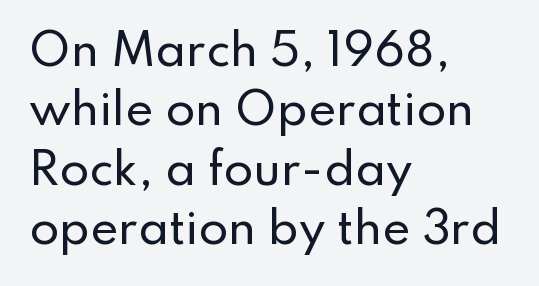
The image shows 43 px sans-serif type, upright; set left-aligned, normal line spacing (1.38x), normal letter spacing, not underlined; low stroke contrast and a small x-height.
